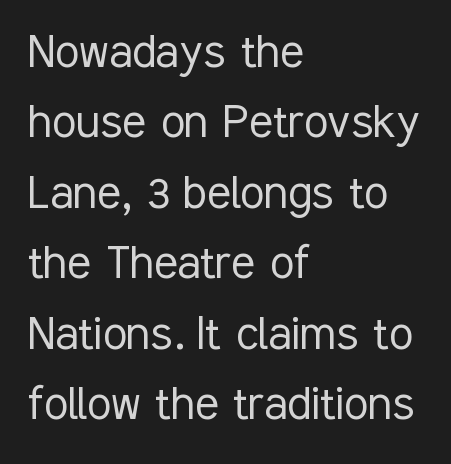
These lines are set flush left with a ragged right edge. The horizontal fit of the characters is conventional and even. Character widths vary here, with narrow letters taking less room than wide ones. A bare baseline throughout the passage. The rendering shows plain stroke endings on the letterforms — a sans-serif design.
